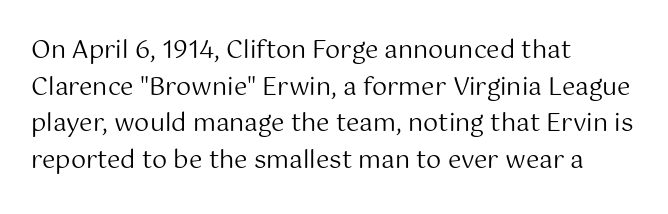
The image shows 24 px text type, upright; set left-aligned, normal line spacing (1.53x), normal letter spacing, not underlined.
